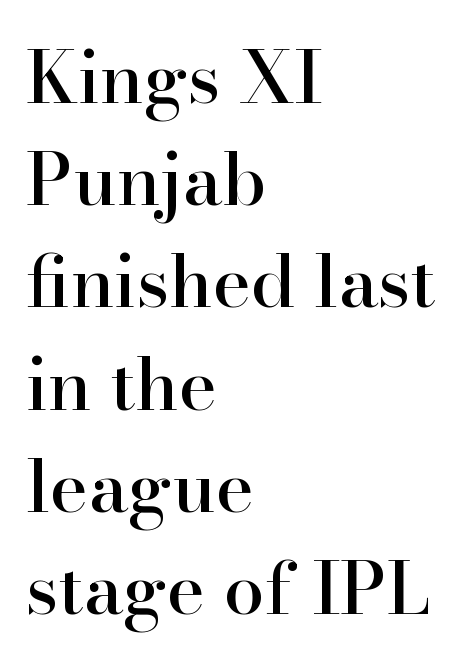
{"serif": "yes", "italic": "no", "width": "normal", "stroke_contrast": "high", "x_height": "small", "monospaced": "no", "underline": "no", "align": "left", "line_spacing": "normal", "line_spacing_ratio": 1.4, "letter_spacing": "normal", "letter_spacing_em": 0.0, "glyph_px": 73}
